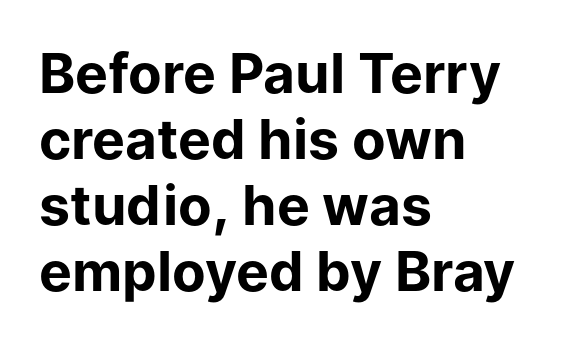
{"serif": "no", "italic": "no", "bold": "yes", "weight": "bold", "width": "normal", "stroke_contrast": "low", "x_height": "medium", "monospaced": "no", "underline": "no", "align": "left", "line_spacing_ratio": 1.2, "letter_spacing": "normal", "letter_spacing_em": 0.0, "glyph_px": 55}
